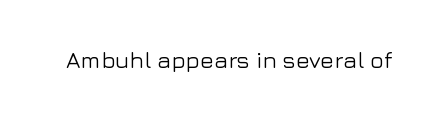
{"italic": "no", "underline": "no", "letter_spacing": "normal", "letter_spacing_em": 0.0, "glyph_px": 23}
